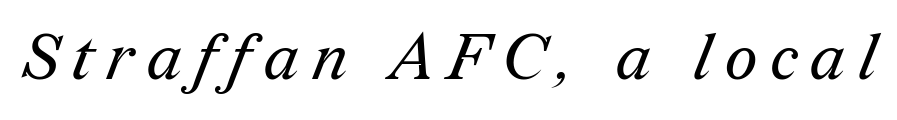
Q: Is the text bold? A: No.
Q: Is the typeface a serif or a sans-serif typeface? A: Serif.
Q: Is the text underlined? A: No.
Q: Is the spacing between letters normal or unusually wide? A: Unusually wide.
Q: Width (condensed, normal, or wide)? A: Normal.
Q: Stroke contrast? A: Medium.
Q: x-height? A: Medium.
Q: Monospaced? A: No.
